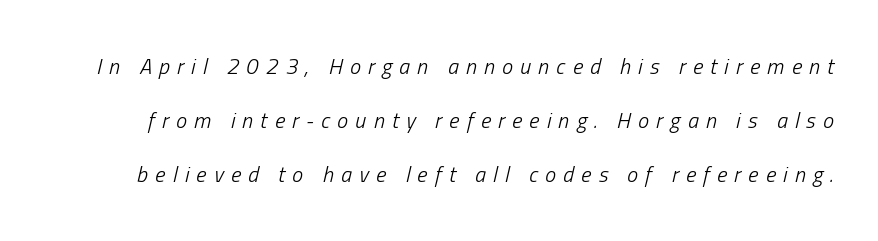
The image shows 22 px text type, italic (leaning right); set loose line spacing (2.46x), unusually wide letter spacing (+0.33 em), not underlined.
